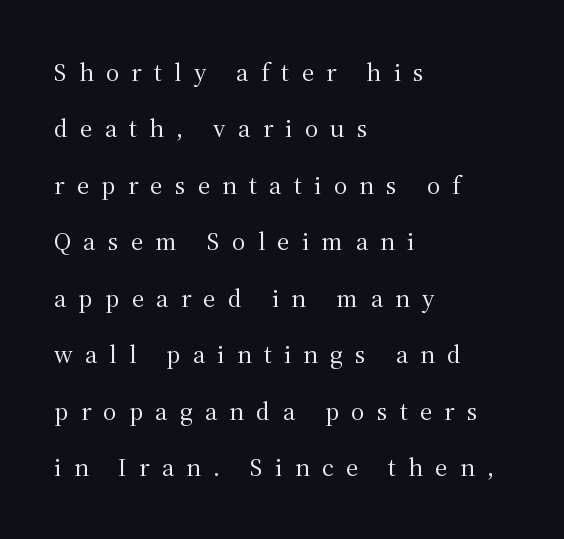
{"italic": "no", "bold": "no", "underline": "no", "align": "left", "line_spacing": "loose", "line_spacing_ratio": 2.17, "letter_spacing": "wide", "letter_spacing_em": 0.47, "glyph_px": 26}
